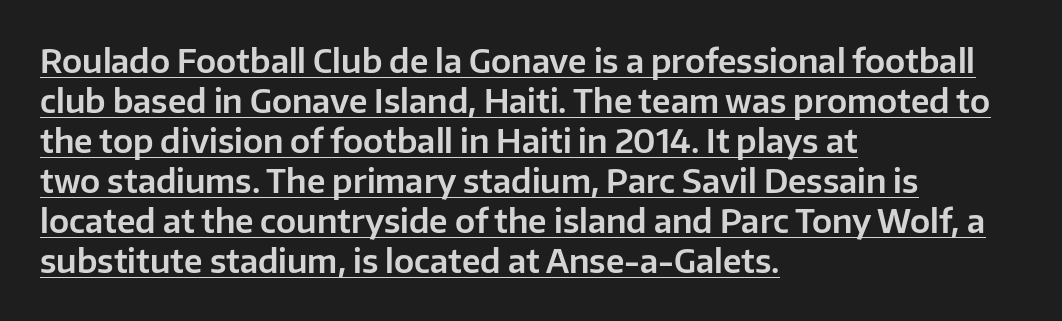
The image shows 32 px sans-serif type, upright; set left-aligned, normal line spacing (1.25x), normal letter spacing, underlined; low stroke contrast and a medium x-height.
